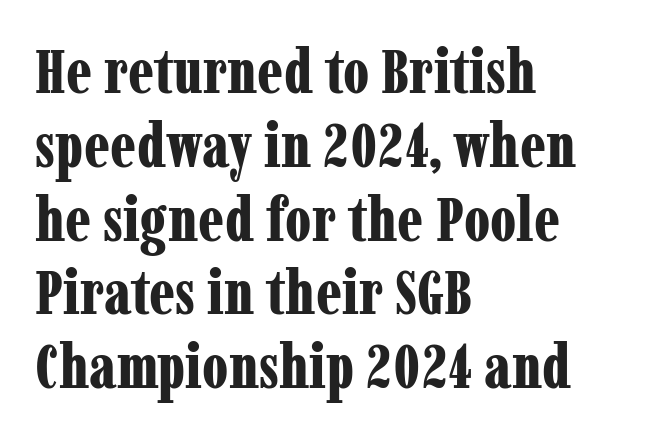
{"serif": "yes", "italic": "no", "bold": "yes", "weight": "bold", "width": "condensed", "stroke_contrast": "low", "x_height": "medium", "monospaced": "no", "underline": "no", "align": "left", "line_spacing_ratio": 1.21, "letter_spacing": "normal", "letter_spacing_em": 0.0, "glyph_px": 61}
